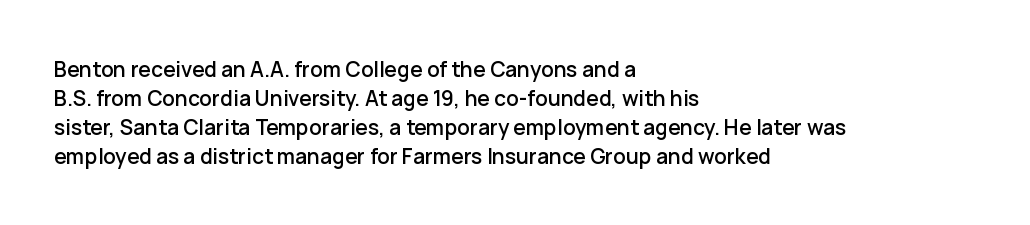
Does the leading feel generous? No, just average. Nobody touched the tracking dial on this one. This is the regular roman posture of the typeface. Visually the block forms a straight wall on the left and a jagged coastline on the right.
